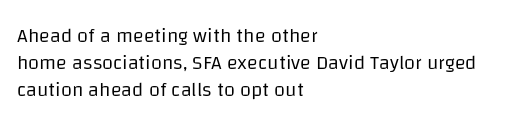
The image shows 20 px text type, upright; set left-aligned, normal line spacing (1.36x), normal letter spacing, not underlined.
